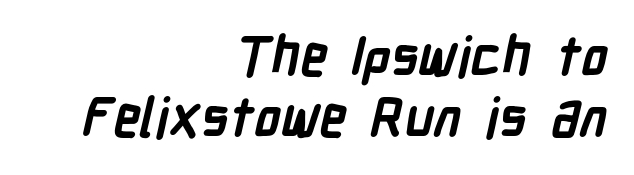
{"serif": "no", "bold": "yes", "weight": "semibold", "width": "condensed", "stroke_contrast": "low", "x_height": "medium", "monospaced": "no", "underline": "no", "align": "right", "line_spacing": "tight", "line_spacing_ratio": 1.13, "letter_spacing": "normal", "letter_spacing_em": 0.0, "glyph_px": 54}
